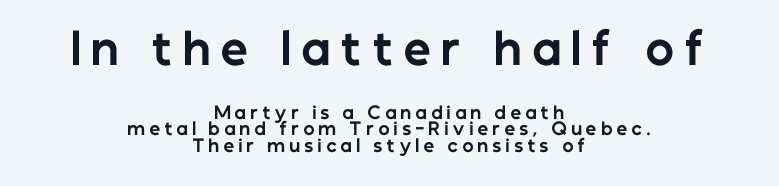
The image shows 43 px bold sans-serif type, upright; set centered, tight line spacing (0.95x), unusually wide letter spacing (+0.24 em), not underlined; the first (top) block is 2.53x larger; low stroke contrast and a medium x-height.
